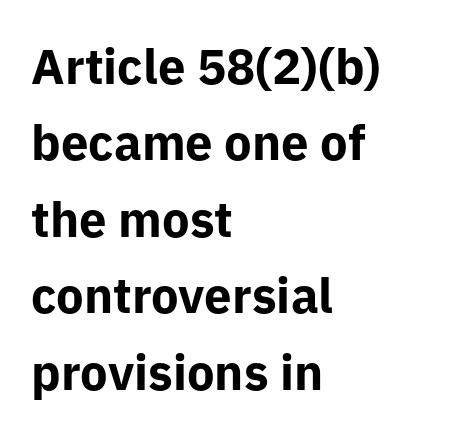
Only glyphs here, with clear space below each row. It's the straight-up-and-down kind of type. Whoever set this chose a conventional vertical rhythm. How are the letters spaced? Ordinarily, with no added tracking.
